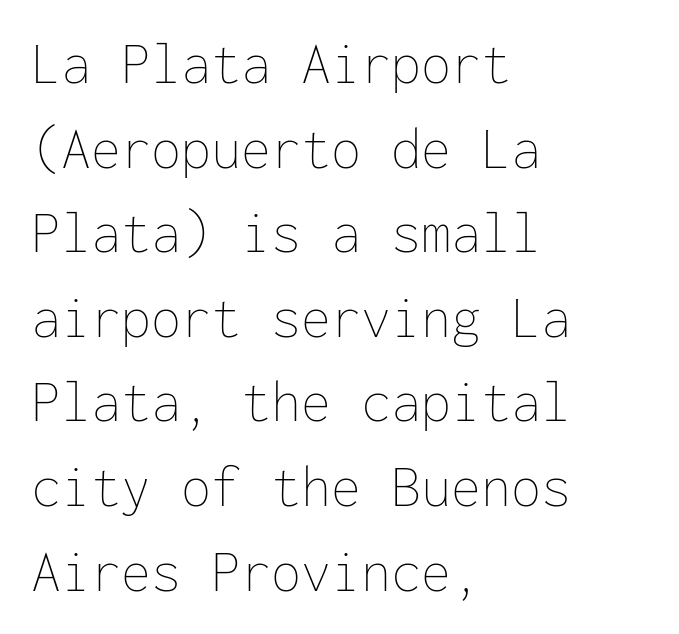
{"italic": "no", "bold": "no", "weight": "thin", "width": "normal", "stroke_contrast": "low", "x_height": "medium", "monospaced": "yes", "underline": "no", "align": "left", "line_spacing": "normal", "line_spacing_ratio": 1.41, "letter_spacing": "normal", "letter_spacing_em": 0.0, "glyph_px": 60}
